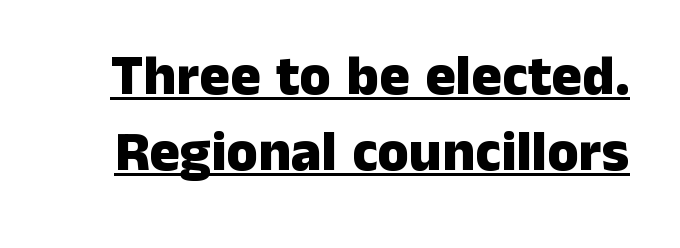
The image shows 57 px heavy sans-serif type, upright; set normal line spacing (1.34x), normal letter spacing, underlined; low stroke contrast and a medium x-height.
